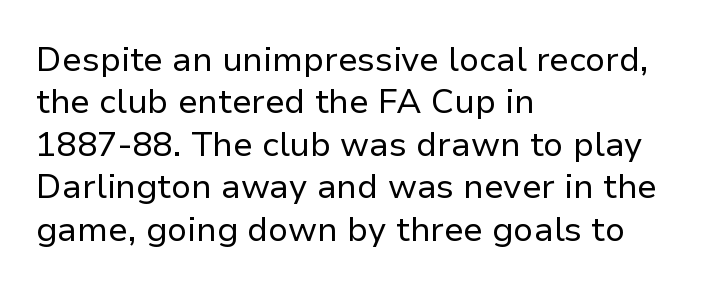
Q: Is the text bold? A: No.
Q: Is the text italic (slanted)? A: No, it is upright.
Q: Is the typeface a serif or a sans-serif typeface? A: Sans-serif.
Q: Is the text underlined? A: No.
Q: How is the paragraph aligned? A: Left-aligned.
Q: Is the spacing between letters normal or unusually wide? A: Normal.
Q: Is the spacing between lines tight, normal or loose? A: Normal.
Q: Width (condensed, normal, or wide)? A: Normal.
Q: Stroke contrast? A: Low.
Q: x-height? A: Medium.
Q: Monospaced? A: No.
